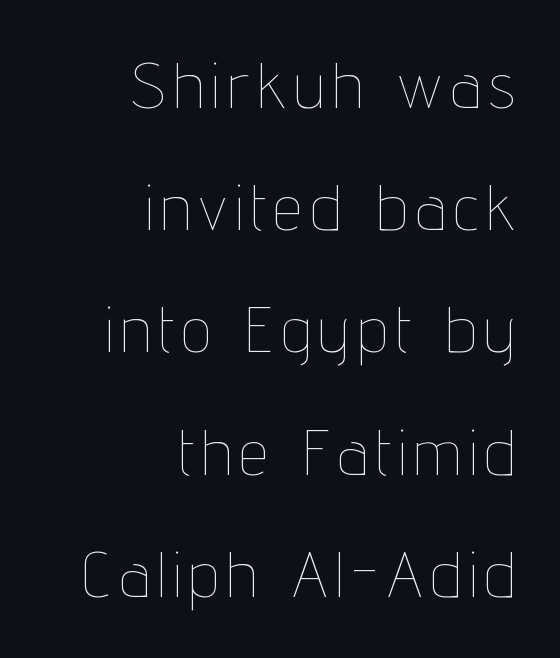
The image shows 65 px thin, condensed type, upright; set right-aligned, line spacing 1.88x, not underlined; low stroke contrast and a medium x-height.
